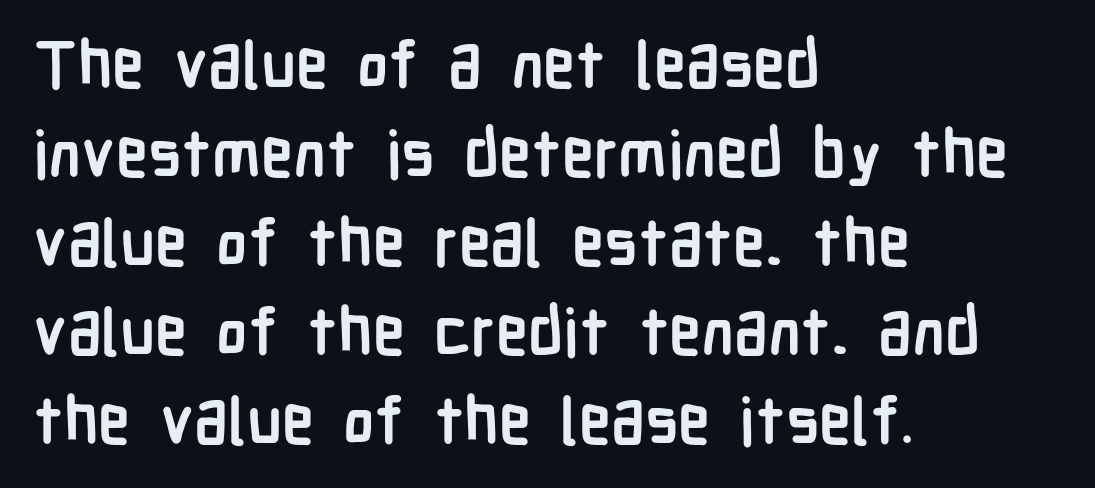
The image shows 65 px semibold, condensed sans-serif type, upright; set left-aligned, normal line spacing (1.37x), normal letter spacing, not underlined; low stroke contrast and a medium x-height.
